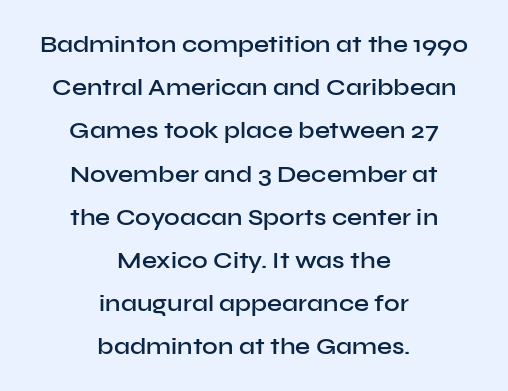
No extra tracking has been applied to these lines. The lines in this sample share a center point and differ in where they start and stop. Notice the strokes are somewhat thickened but not fully heavy: this is a semibold. Is there any slant? The stems are plumb. A clean baseline with only descenders dipping below it.
